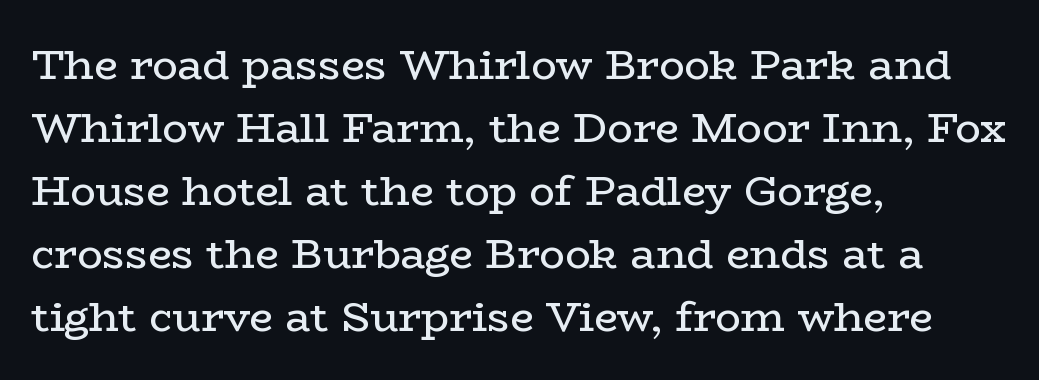
{"serif": "yes", "italic": "no", "bold": "no", "weight": "regular", "width": "wide", "stroke_contrast": "low", "x_height": "medium", "monospaced": "no", "underline": "no", "align": "left", "line_spacing": "normal", "line_spacing_ratio": 1.5, "letter_spacing": "normal", "letter_spacing_em": 0.0, "glyph_px": 42}
